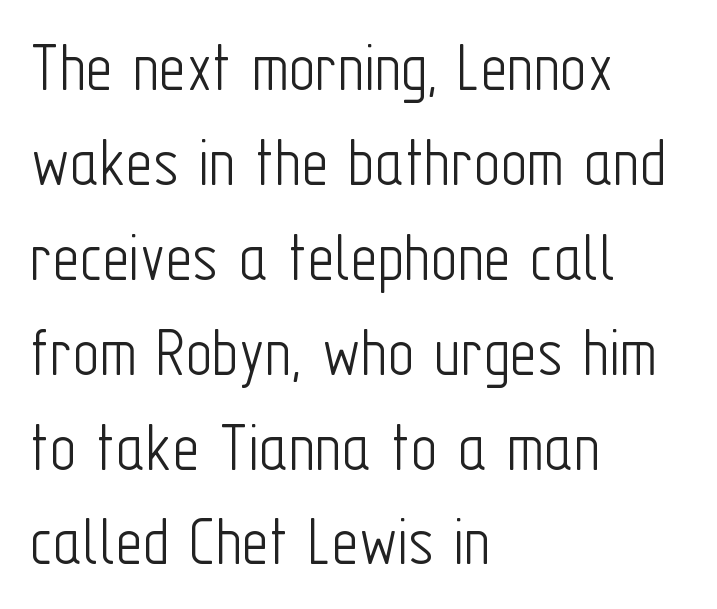
Q: Is the text bold? A: No.
Q: Is the text italic (slanted)? A: No, it is upright.
Q: Is the typeface a serif or a sans-serif typeface? A: Sans-serif.
Q: Is the text underlined? A: No.
Q: How is the paragraph aligned? A: Left-aligned.
Q: Is the spacing between letters normal or unusually wide? A: Normal.
Q: Is the spacing between lines tight, normal or loose? A: Normal.
Q: Width (condensed, normal, or wide)? A: Condensed.
Q: Stroke contrast? A: Low.
Q: x-height? A: Medium.
Q: Monospaced? A: No.
